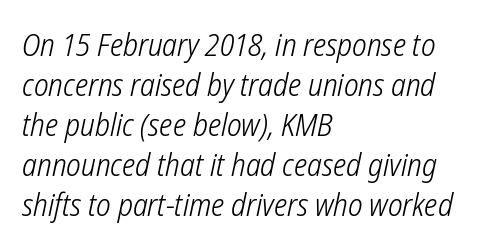
The gaps between neighbouring characters are ordinary and unremarkable. Plain, unruled lines of type. No feet cap the strokes, marking this as sans-serif type. Note the varied advance widths — an 'i' is clearly narrower than an 'm'. Horizontal alignment here is leftward, the default for most running prose. The space between consecutive lines is moderate.
